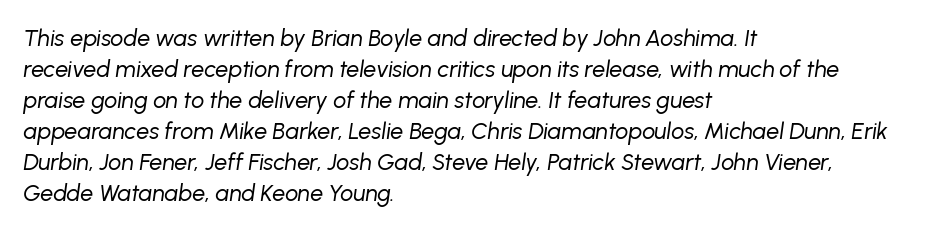
Q: Is the text bold? A: No.
Q: Is the text italic (slanted)? A: Yes, it leans right by about 8 degrees.
Q: Is the text underlined? A: No.
Q: How is the paragraph aligned? A: Left-aligned.
Q: Is the spacing between letters normal or unusually wide? A: Normal.
Q: Is the spacing between lines tight, normal or loose? A: Normal.
